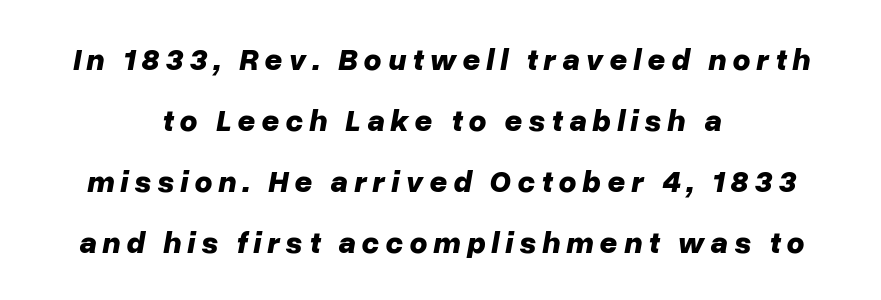
Q: Is the text bold? A: Yes.
Q: Is the text italic (slanted)? A: Yes, it leans right by about 10 degrees.
Q: Is the text underlined? A: No.
Q: How is the paragraph aligned? A: Centered.
Q: Is the spacing between lines tight, normal or loose? A: Loose.
Q: Width (condensed, normal, or wide)? A: Normal.
Q: Stroke contrast? A: Low.
Q: x-height? A: Medium.
Q: Monospaced? A: No.
